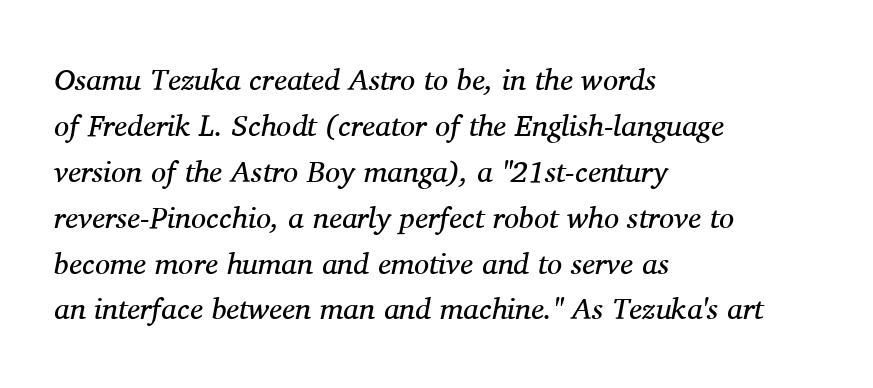
Q: Is the text bold? A: No.
Q: Is the text italic (slanted)? A: Yes, it leans right by about 11 degrees.
Q: Is the typeface a serif or a sans-serif typeface? A: Serif.
Q: Is the text underlined? A: No.
Q: How is the paragraph aligned? A: Left-aligned.
Q: Is the spacing between letters normal or unusually wide? A: Normal.
Q: Is the spacing between lines tight, normal or loose? A: Normal.
Q: Width (condensed, normal, or wide)? A: Normal.
Q: Stroke contrast? A: Medium.
Q: x-height? A: Medium.
Q: Monospaced? A: No.
